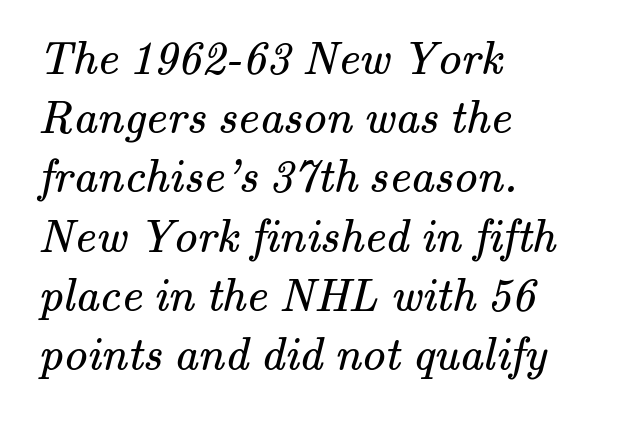
The image shows 47 px regular-weight serif type; set left-aligned, normal line spacing (1.26x), normal letter spacing, not underlined; medium stroke contrast and a small x-height.
